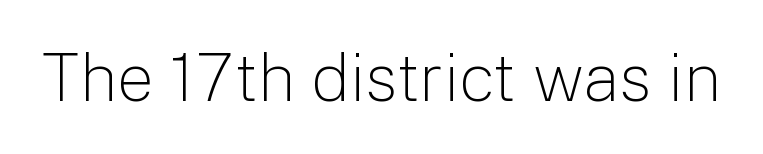
The image shows 66 px light sans-serif type, upright; set normal letter spacing, not underlined; low stroke contrast and a medium x-height.
